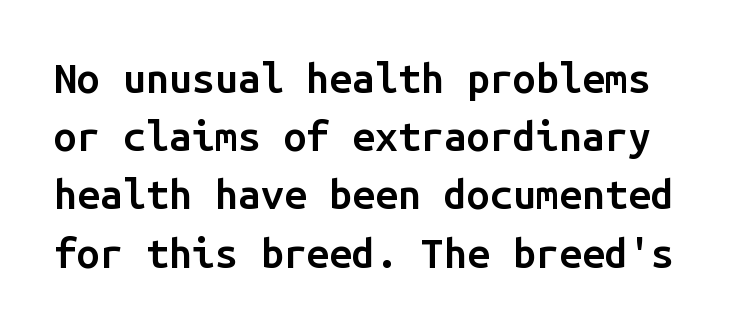
The image shows 41 px semibold sans-serif type, upright, monospaced; set normal line spacing (1.42x), normal letter spacing, not underlined; low stroke contrast and a medium x-height.
